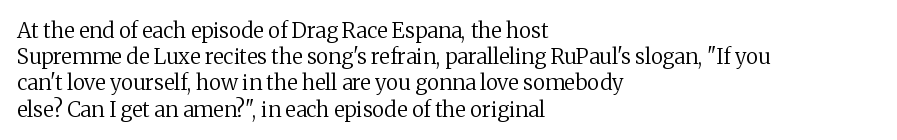
The image shows 21 px text type, upright; set left-aligned, normal line spacing (1.25x), normal letter spacing, not underlined.
